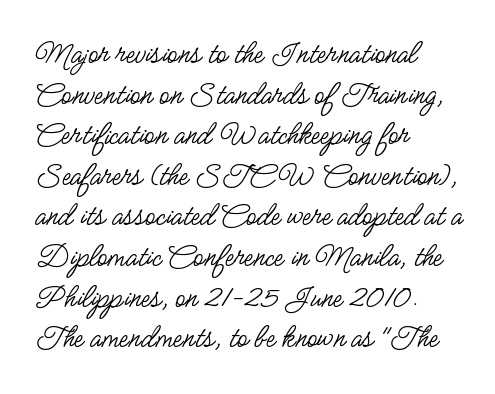
Typographically, this falls in the sans-serif category. Honestly, the letter spacing is just normal — you wouldn't notice it. The characters are drawn with everyday or finer stroke widths. Here the designer chose a conventional face with non-uniform glyph widths. Casual observation: everything's shoved over to the left.
